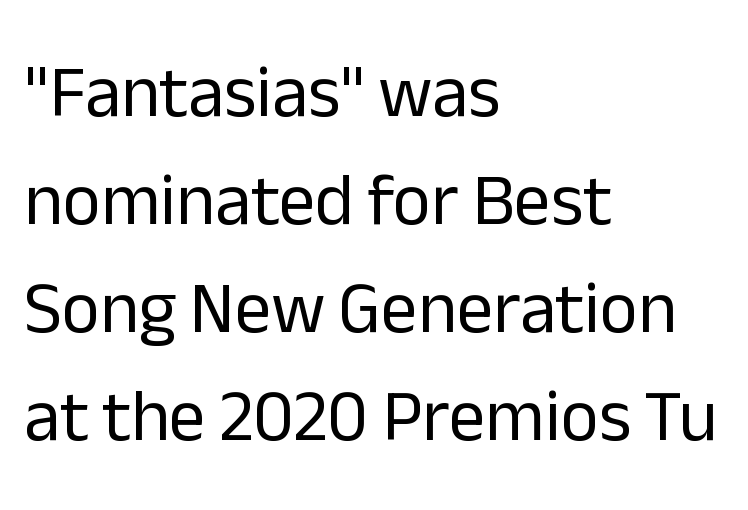
The image shows 73 px regular-weight sans-serif type, upright; set left-aligned, normal line spacing (1.48x), normal letter spacing, not underlined; low stroke contrast and a medium x-height.
